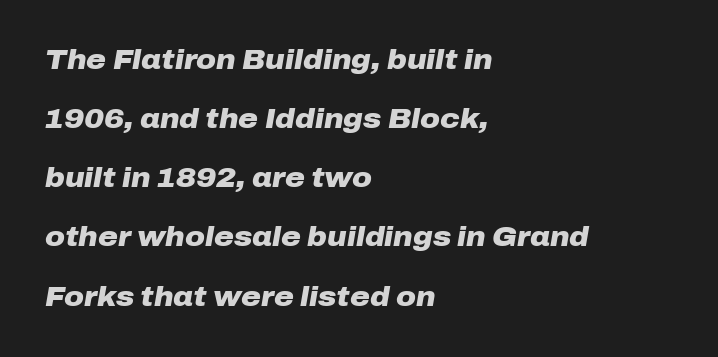
The glyphs are unaccompanied by any horizontal stroke below them. These words are printed bold, with thick strokes throughout. Vertically, the passage feels expansive, rows floating well apart. Visually the block forms a straight wall on the left and a jagged coastline on the right.
